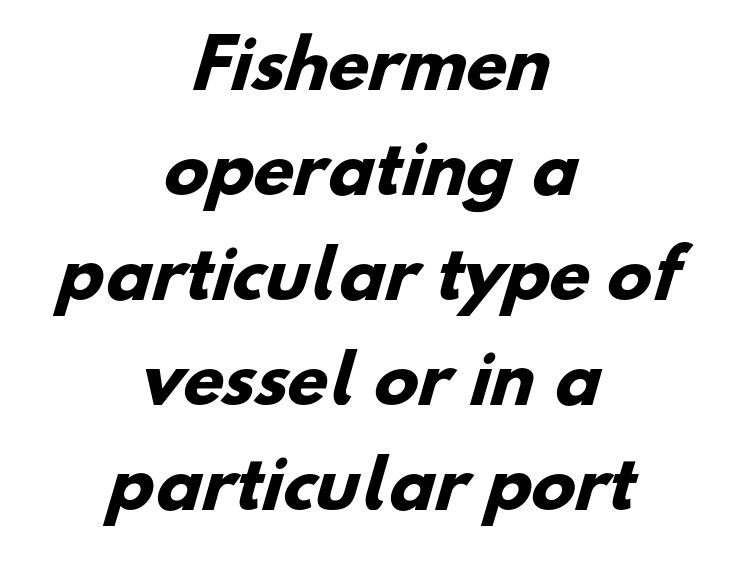
Character widths vary here, with narrow letters taking less room than wide ones. Glance below the letters and you will spot only blank space. Tracking value appears to be zero — textbook default spacing. Each line is balanced around a shared central axis.
